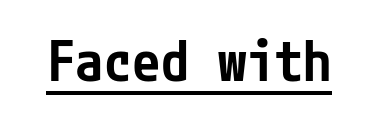
{"serif": "no", "italic": "no", "bold": "semi", "weight": "semibold", "width": "condensed", "stroke_contrast": "low", "x_height": "medium", "underline": "yes", "letter_spacing": "normal", "letter_spacing_em": 0.0, "glyph_px": 57}
